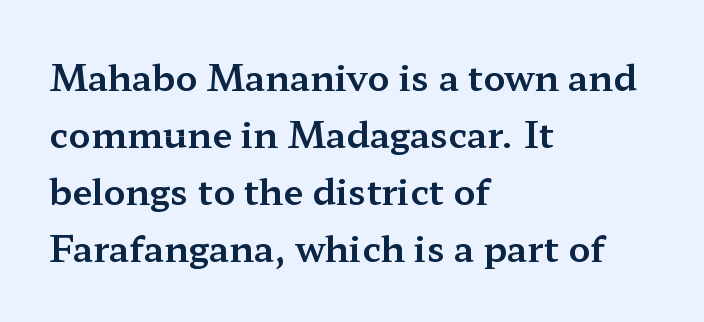
{"serif": "yes", "italic": "no", "width": "wide", "stroke_contrast": "medium", "x_height": "medium", "monospaced": "no", "underline": "no", "align": "left", "line_spacing": "normal", "line_spacing_ratio": 1.58, "letter_spacing": "normal", "letter_spacing_em": 0.0, "glyph_px": 36}
